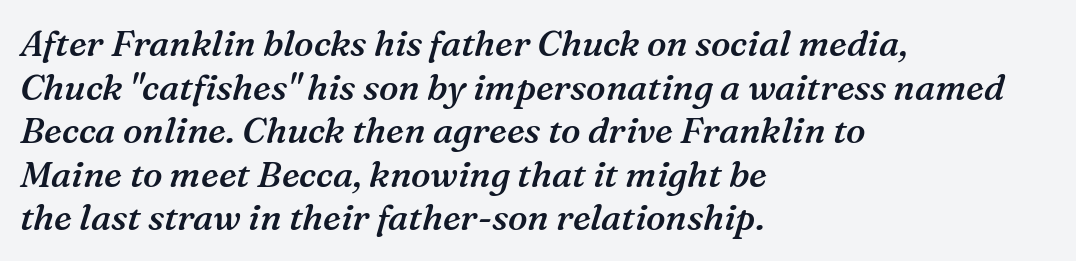
{"serif": "yes", "italic": "yes", "lean": "right", "slant_degrees": 16, "bold": "semi", "weight": "semibold", "width": "normal", "stroke_contrast": "medium", "x_height": "medium", "monospaced": "no", "underline": "no", "align": "left", "line_spacing_ratio": 1.21, "letter_spacing": "normal", "letter_spacing_em": 0.0, "glyph_px": 36}
